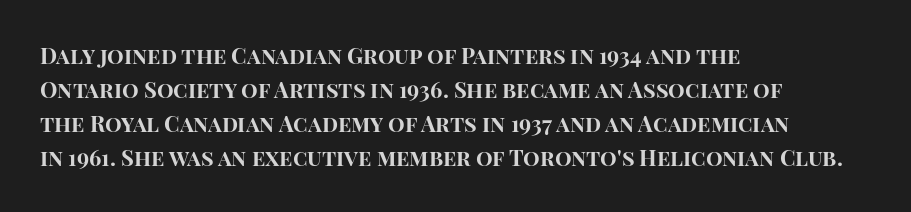
{"italic": "no", "bold": "yes", "underline": "no", "align": "left", "line_spacing": "normal", "line_spacing_ratio": 1.54, "letter_spacing": "normal", "letter_spacing_em": 0.0, "glyph_px": 22}
